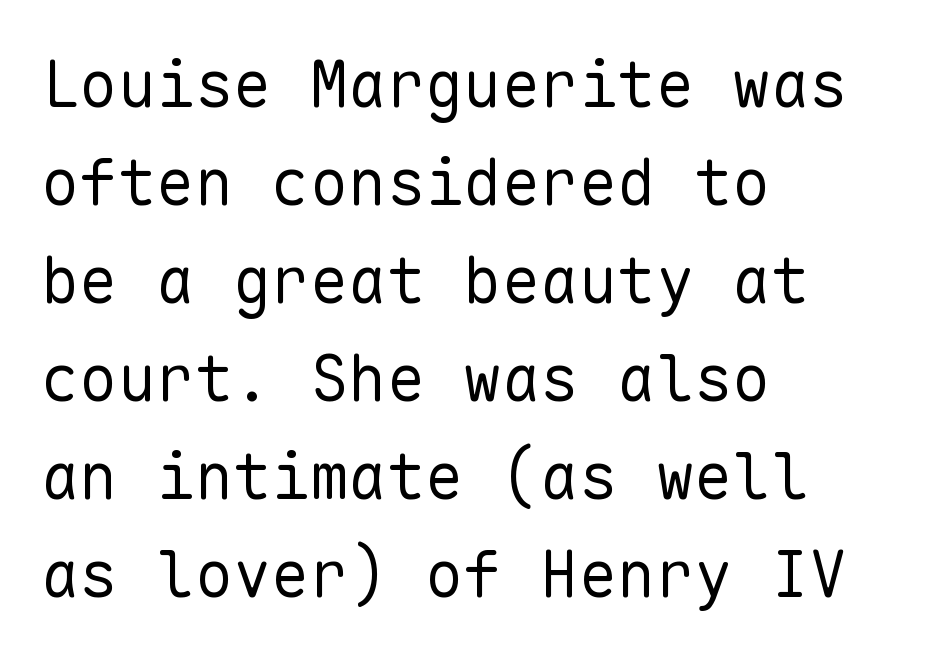
Q: Is the text bold? A: No.
Q: Is the text italic (slanted)? A: No, it is upright.
Q: Is the typeface a serif or a sans-serif typeface? A: Sans-serif.
Q: Is the text underlined? A: No.
Q: How is the paragraph aligned? A: Left-aligned.
Q: Is the spacing between letters normal or unusually wide? A: Normal.
Q: Is the spacing between lines tight, normal or loose? A: Normal.
Q: Width (condensed, normal, or wide)? A: Normal.
Q: Stroke contrast? A: Low.
Q: x-height? A: Medium.
Q: Monospaced? A: Yes.
